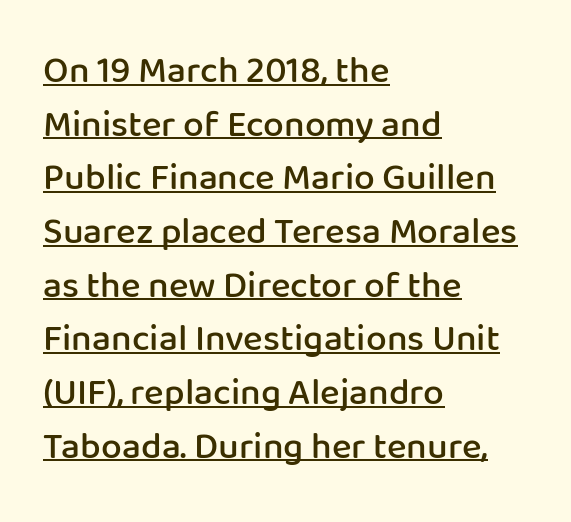
{"serif": "no", "italic": "no", "bold": "semi", "weight": "semibold", "width": "normal", "stroke_contrast": "low", "x_height": "medium", "monospaced": "no", "underline": "yes", "align": "left", "line_spacing": "normal", "line_spacing_ratio": 1.45, "letter_spacing": "normal", "letter_spacing_em": 0.0, "glyph_px": 37}
